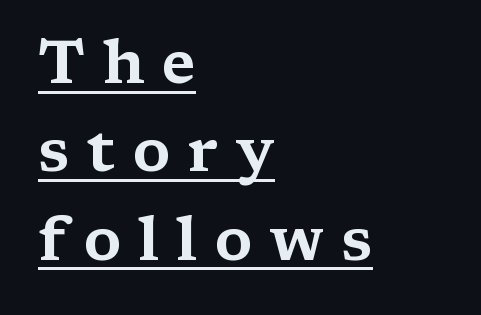
The image shows 61 px wide serif type, upright; set left-aligned, normal line spacing (1.45x), unusually wide letter spacing (+0.28 em), underlined; medium stroke contrast and a medium x-height.
